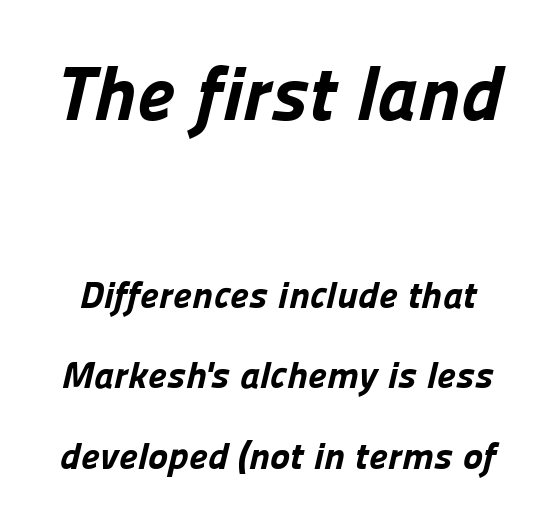
A full-strength bold gives these letters their thick strokes. Compared with typical body copy, the letter spacing here is the same. The glyphs are unaccompanied by any horizontal stroke below them. Does the type have serifs? No, each stem ends abruptly.
